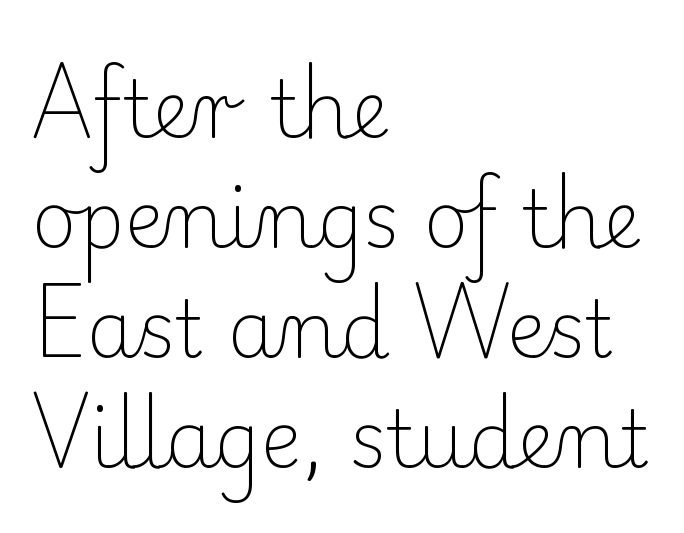
{"serif": "yes", "italic": "no", "bold": "no", "weight": "light", "width": "normal", "stroke_contrast": "low", "x_height": "small", "monospaced": "no", "underline": "no", "align": "left", "line_spacing": "normal", "line_spacing_ratio": 1.41, "letter_spacing": "normal", "letter_spacing_em": 0.0, "glyph_px": 78}
